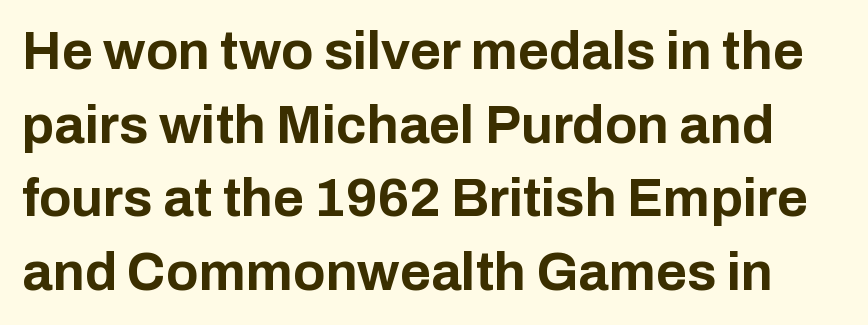
The rendering uses a bold face; every stroke is thick and dark. Is there much room between lines? A standard amount, neither cramped nor airy. Ascenders rise straight up at ninety degrees. These lines are rendered in a variable-pitch font. The passage shown is typeset with a sans-serif family.
